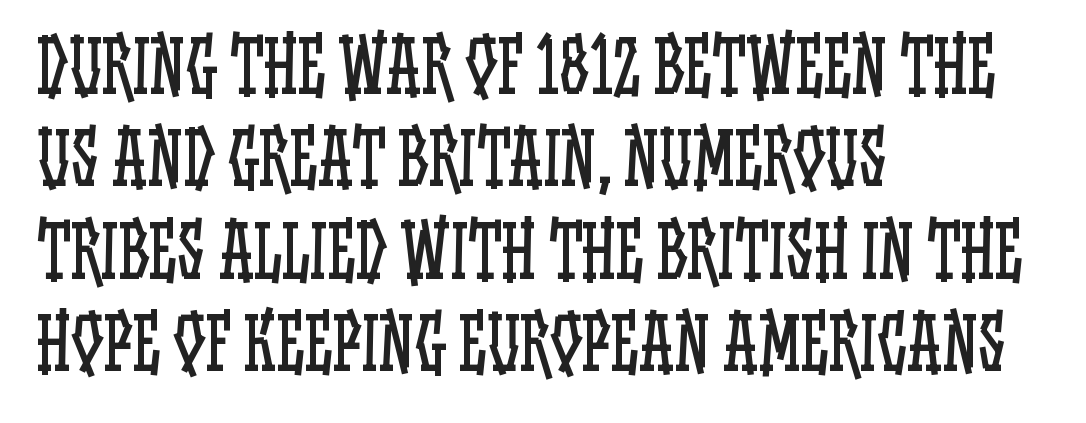
{"italic": "no", "bold": "no", "weight": "regular", "width": "condensed", "stroke_contrast": "low", "x_height": "large", "monospaced": "no", "underline": "no", "align": "left", "line_spacing": "normal", "line_spacing_ratio": 1.3, "letter_spacing": "normal", "letter_spacing_em": 0.0, "glyph_px": 71}
